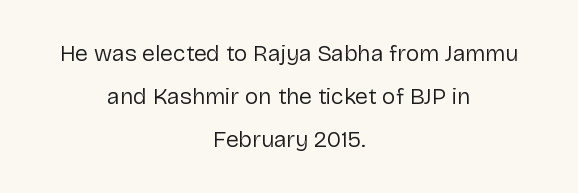
This is not heavy type; no bold has been used. The string is rendered with underlining switched off. A roman cut, with each character standing at attention. You could call the tracking neutral — neither tight nor loose. Line starts and ends both wander, symmetrically.
